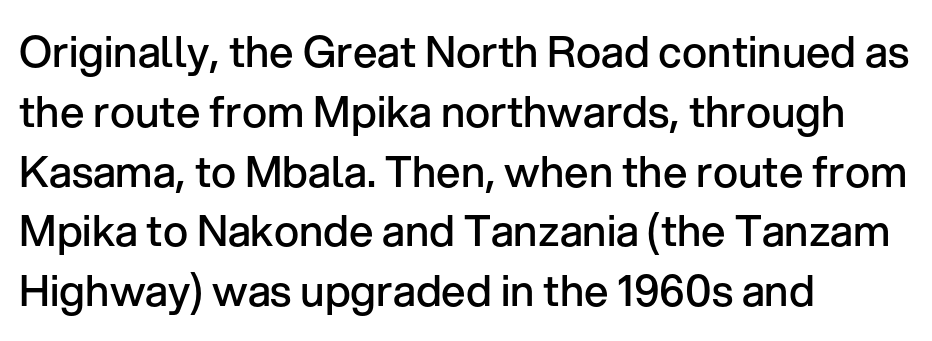
{"serif": "no", "italic": "no", "bold": "semi", "weight": "semibold", "width": "normal", "stroke_contrast": "low", "x_height": "medium", "monospaced": "no", "underline": "no", "align": "left", "line_spacing": "normal", "line_spacing_ratio": 1.39, "letter_spacing": "normal", "letter_spacing_em": 0.0, "glyph_px": 43}
